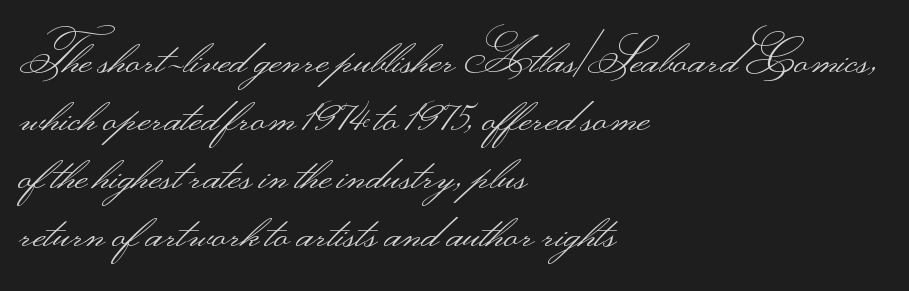
The image shows 48 px light, wide sans-serif type; set left-aligned, line spacing 1.21x, normal letter spacing, not underlined; medium stroke contrast.
